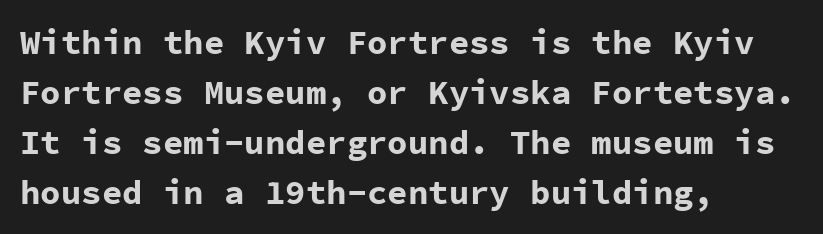
Q: Is the text bold? A: Yes.
Q: Is the text italic (slanted)? A: No, it is upright.
Q: Is the typeface a serif or a sans-serif typeface? A: Sans-serif.
Q: Is the text underlined? A: No.
Q: How is the paragraph aligned? A: Left-aligned.
Q: Is the spacing between letters normal or unusually wide? A: Normal.
Q: Is the spacing between lines tight, normal or loose? A: Normal.
Q: Width (condensed, normal, or wide)? A: Normal.
Q: Stroke contrast? A: Low.
Q: x-height? A: Medium.
Q: Monospaced? A: Yes.
